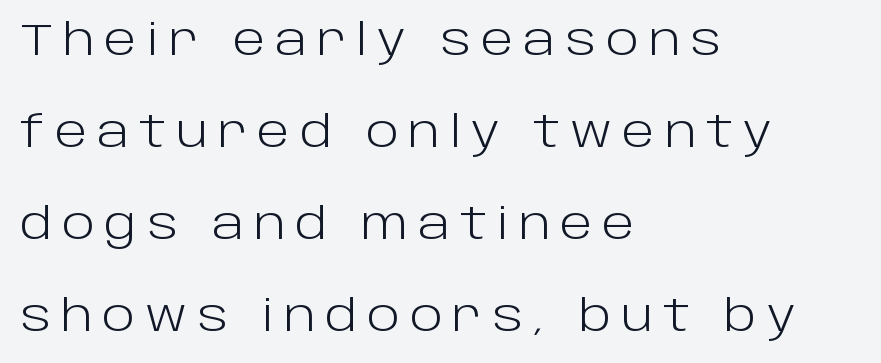
Q: Is the text bold? A: No.
Q: Is the text italic (slanted)? A: No, it is upright.
Q: Is the typeface a serif or a sans-serif typeface? A: Sans-serif.
Q: Is the text underlined? A: No.
Q: How is the paragraph aligned? A: Left-aligned.
Q: Is the spacing between letters normal or unusually wide? A: Unusually wide.
Q: Is the spacing between lines tight, normal or loose? A: Loose.
Q: Width (condensed, normal, or wide)? A: Normal.
Q: Stroke contrast? A: Low.
Q: x-height? A: Large.
Q: Monospaced? A: No.
